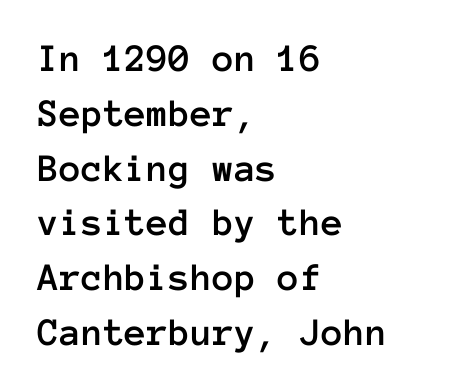
{"italic": "no", "width": "normal", "stroke_contrast": "low", "x_height": "medium", "monospaced": "yes", "underline": "no", "align": "left", "line_spacing": "normal", "line_spacing_ratio": 1.37, "letter_spacing": "normal", "letter_spacing_em": 0.0, "glyph_px": 40}
